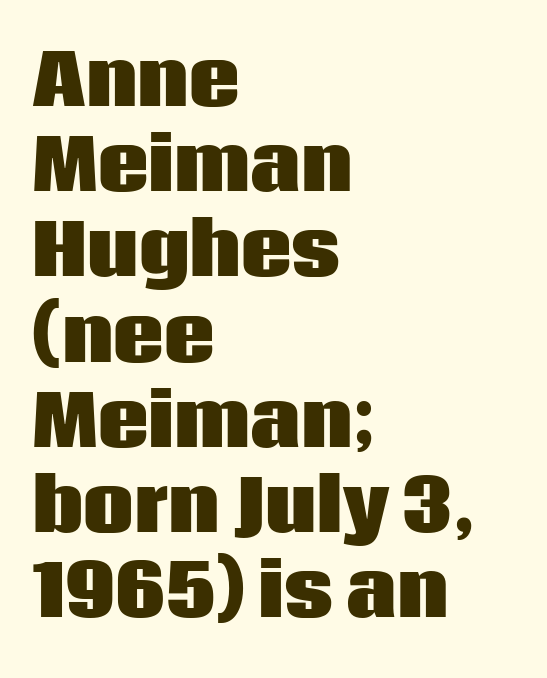
The image shows 71 px heavy sans-serif type, upright; set left-aligned, line spacing 1.2x, normal letter spacing, not underlined; low stroke contrast and a large x-height.
